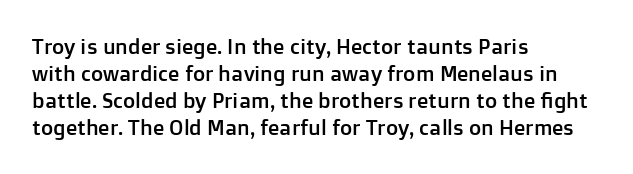
{"italic": "no", "underline": "no", "align": "left", "line_spacing": "normal", "line_spacing_ratio": 1.29, "letter_spacing": "normal", "letter_spacing_em": 0.0, "glyph_px": 21}
